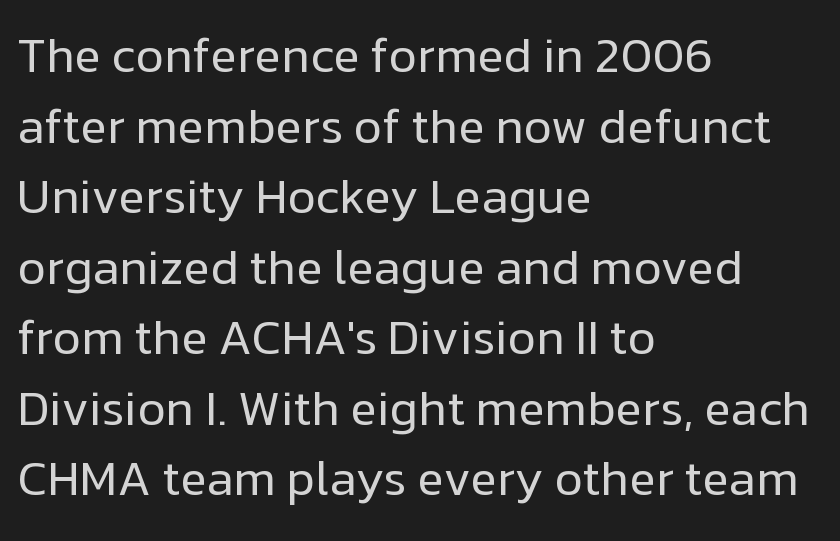
{"serif": "no", "italic": "no", "bold": "no", "weight": "regular", "width": "normal", "stroke_contrast": "low", "x_height": "medium", "monospaced": "no", "underline": "no", "align": "left", "line_spacing": "normal", "line_spacing_ratio": 1.44, "letter_spacing": "normal", "letter_spacing_em": 0.0, "glyph_px": 49}
